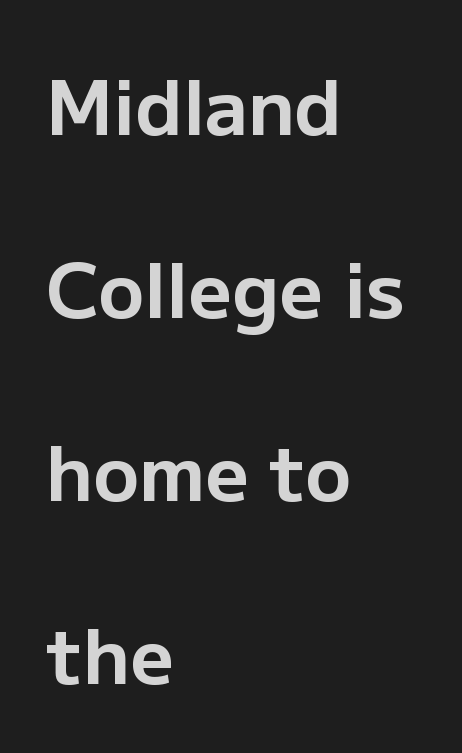
Each letter keeps its own natural width here, so spacing adapts to shape. The typesetter chose a ragged-right arrangement here. The letters are bold, with thick, heavy strokes. Italic: no, the glyphs are upright roman. Grotesque or geometric, the face here clearly has no serifs. Beneath every word, the page is bare.
